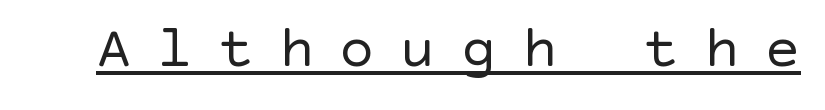
The image shows 59 px regular-weight sans-serif type, upright; set unusually wide letter spacing (+0.43 em), underlined; a large x-height.
